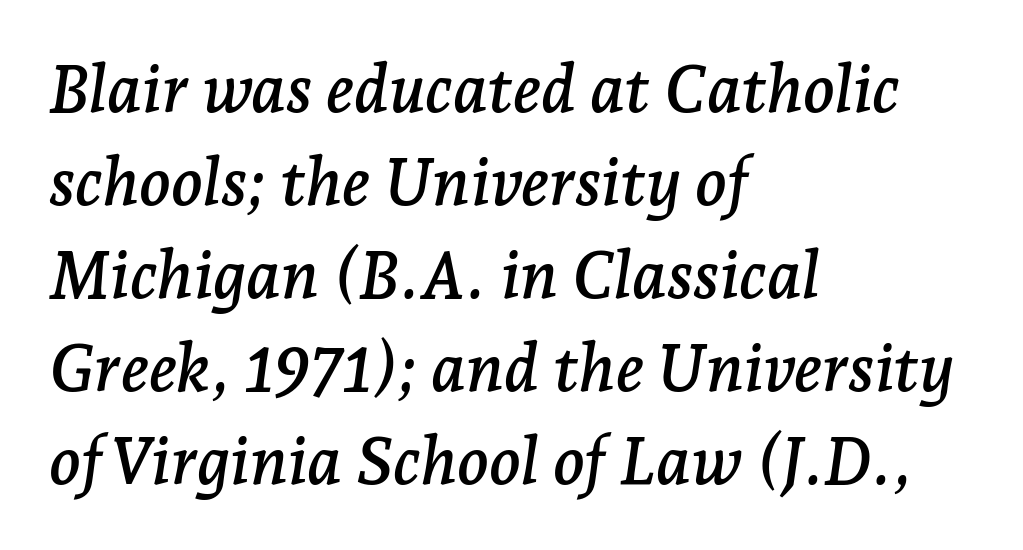
The letters advance in unequal steps, a hallmark of proportional type. Every row of glyphs begins at an identical x-position on the left. Font category for this specimen: serif. The letterforms sit shoulder to shoulder at normal distance. Whoever set this chose a conventional vertical rhythm. Just letters on the line, the space beneath them empty.
